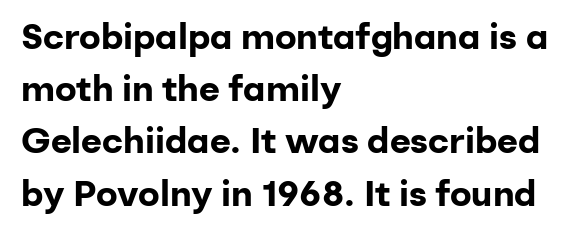
The image shows 36 px bold sans-serif type, upright; set left-aligned, normal line spacing (1.45x), normal letter spacing, not underlined; low stroke contrast and a medium x-height.
